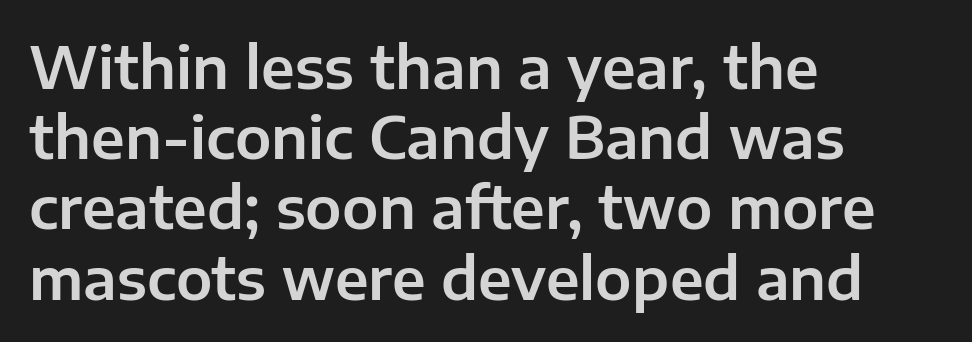
The image shows 58 px sans-serif type, upright; set left-aligned, line spacing 1.21x, normal letter spacing, not underlined; low stroke contrast and a medium x-height.
